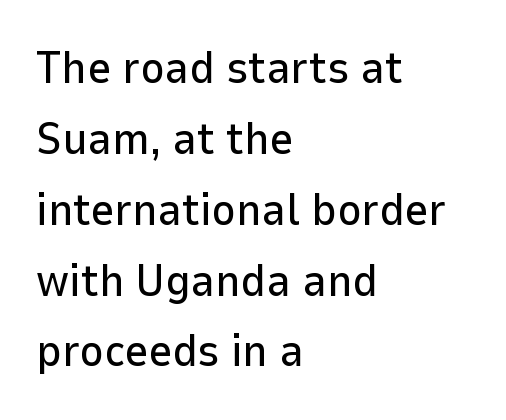
Q: Is the text italic (slanted)? A: No, it is upright.
Q: Is the typeface a serif or a sans-serif typeface? A: Sans-serif.
Q: Is the text underlined? A: No.
Q: How is the paragraph aligned? A: Left-aligned.
Q: Is the spacing between letters normal or unusually wide? A: Normal.
Q: Is the spacing between lines tight, normal or loose? A: Normal.
Q: Width (condensed, normal, or wide)? A: Normal.
Q: Stroke contrast? A: Low.
Q: x-height? A: Medium.
Q: Monospaced? A: No.
